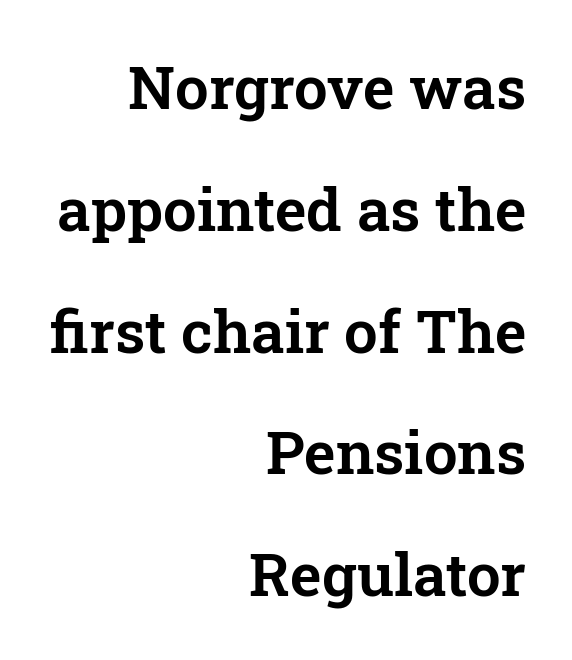
The image shows 60 px serif type, upright; set right-aligned, loose line spacing (2.03x), normal letter spacing, not underlined; low stroke contrast and a medium x-height.
